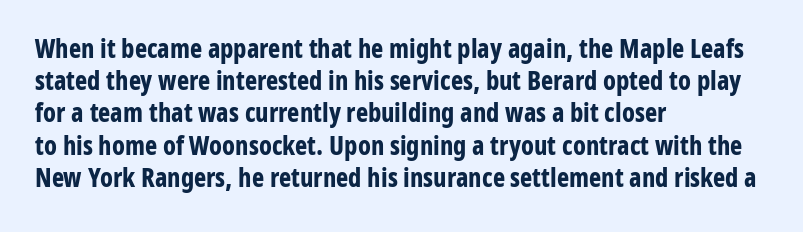
Descenders hang freely into open space. Rendered with straight, roman letterforms. The strokes are fattened all the way to bold. This rendering uses left alignment, leaving the right contour irregular.
